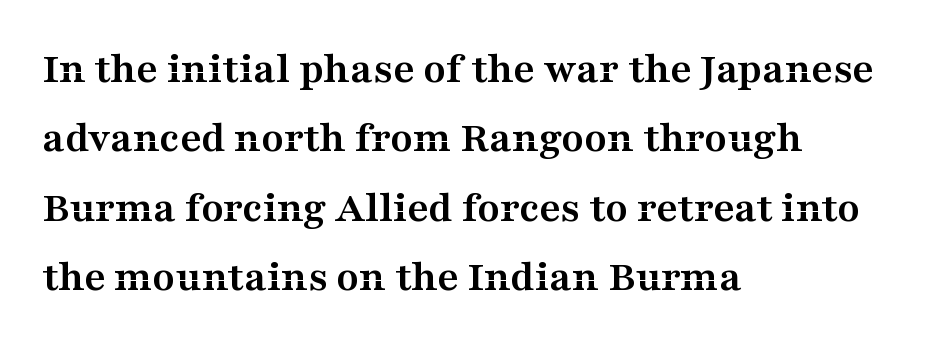
Successive baselines arrive at the customary interval. I'd call this a serif setting — the letters wear small feet. The string is rendered with underlining switched off. Every character sits straight up, as roman type does. Varying glyph widths throughout — classic text-font behaviour.
